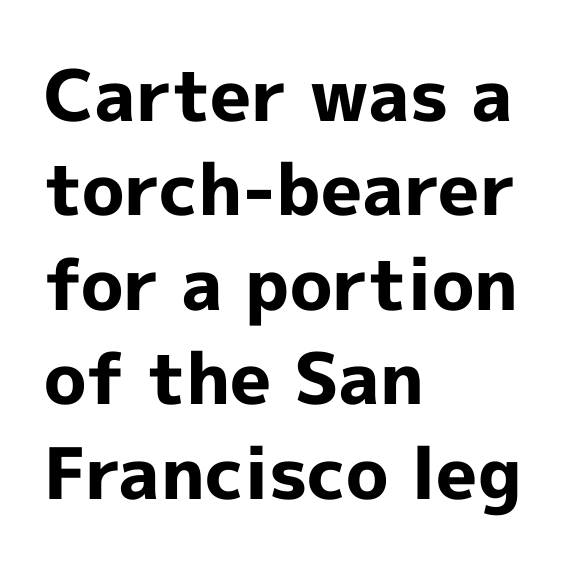
{"serif": "no", "italic": "no", "bold": "yes", "weight": "bold", "width": "normal", "x_height": "medium", "monospaced": "no", "underline": "no", "align": "left", "line_spacing": "normal", "line_spacing_ratio": 1.33, "letter_spacing": "normal", "letter_spacing_em": 0.0, "glyph_px": 71}
